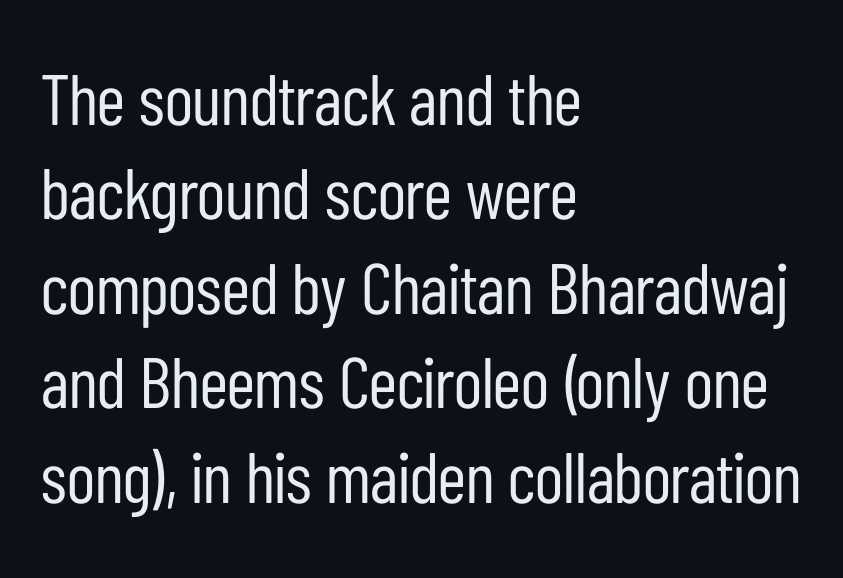
The image shows 71 px regular-weight, condensed sans-serif type, upright; set left-aligned, normal line spacing (1.33x), normal letter spacing, not underlined; low stroke contrast and a medium x-height.
